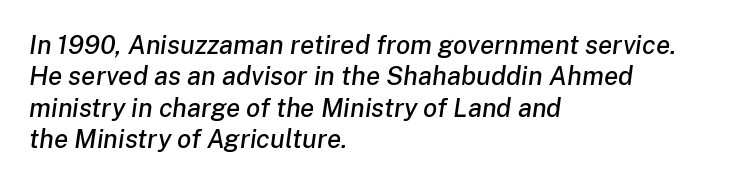
The face used here is rendered with its standard letterfit. Every row of glyphs begins at an identical x-position on the left. Italic: yes, the glyphs are oblique. Any mark beneath the type? The region is blank.
